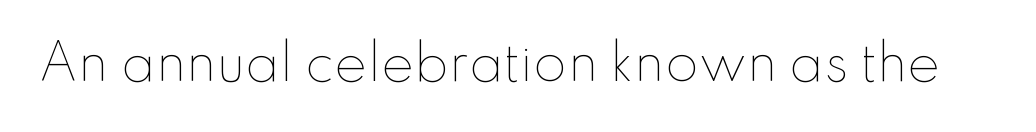
Q: Is the text bold? A: No.
Q: Is the text italic (slanted)? A: No, it is upright.
Q: Is the text underlined? A: No.
Q: Is the spacing between letters normal or unusually wide? A: Normal.
Q: Width (condensed, normal, or wide)? A: Normal.
Q: Stroke contrast? A: Low.
Q: x-height? A: Small.
Q: Monospaced? A: No.
